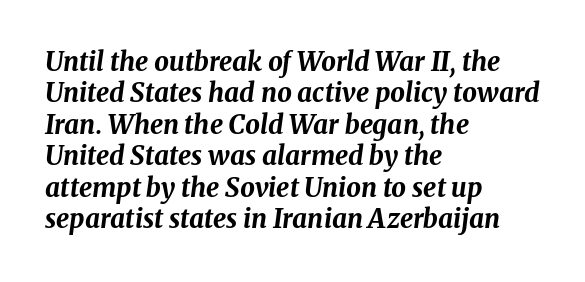
Glance below the letters and you will spot only blank space. The rendering applies a slant to the glyphs. Bold? Absolutely — the strokes are thick and heavy. Leftover space on each line is placed entirely after the last word.
